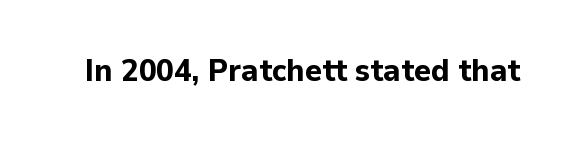
{"serif": "no", "italic": "no", "bold": "yes", "weight": "bold", "width": "normal", "stroke_contrast": "low", "x_height": "medium", "monospaced": "no", "underline": "no", "letter_spacing": "normal", "letter_spacing_em": 0.0, "glyph_px": 32}
